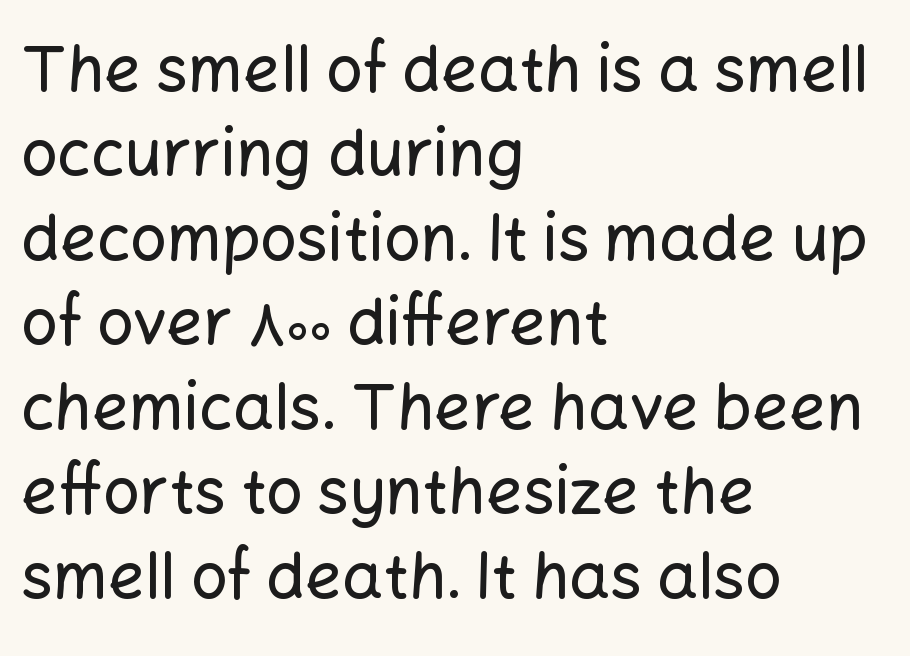
This is the regular roman posture of the typeface. To sum up the face: it is a sans, with no serifs. The gap between lines stays unmarked. Is this a fixed-width face? No — the glyphs have proportional, varying widths. A typesetter would call this zero additional tracking.
